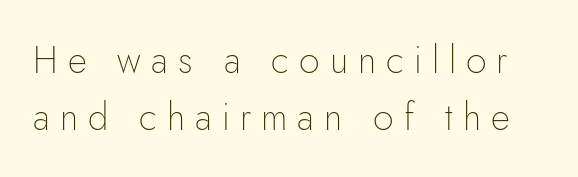
If you measured baseline to baseline, you'd find a middling distance. In terms of letterspacing, this is a distinctly airy, spread setting. Each row of text sits above clean, open space. You could not count columns in this text — the font is proportionally spaced. No italicization has been applied; the sample stays upright. Caption: face not bold, strokes unweighted.
